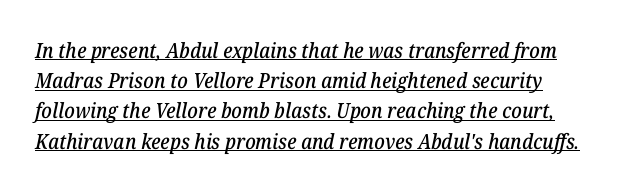
{"italic": "yes", "lean": "right", "slant_degrees": 12, "underline": "yes", "line_spacing": "normal", "line_spacing_ratio": 1.44, "letter_spacing": "normal", "letter_spacing_em": 0.0, "glyph_px": 21}
